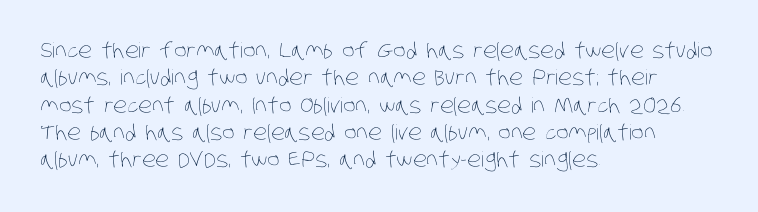
The image shows 21 px text type; set left-aligned, normal line spacing (1.3x), normal letter spacing, not underlined.
